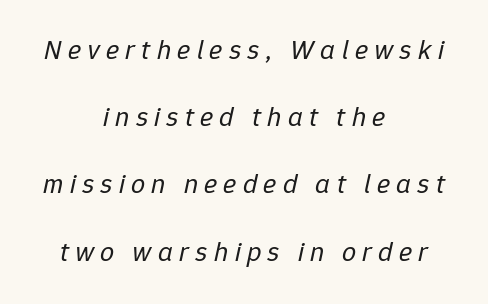
Q: Is the text bold? A: No.
Q: Is the text italic (slanted)? A: Yes, it leans right by about 12 degrees.
Q: Is the text underlined? A: No.
Q: How is the paragraph aligned? A: Centered.
Q: Is the spacing between letters normal or unusually wide? A: Unusually wide.
Q: Is the spacing between lines tight, normal or loose? A: Loose.
Q: Width (condensed, normal, or wide)? A: Normal.
Q: Stroke contrast? A: Low.
Q: x-height? A: Medium.
Q: Monospaced? A: No.
